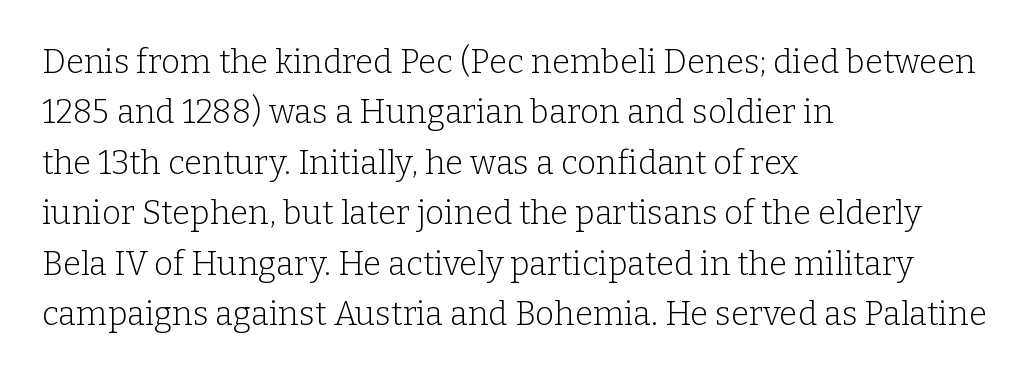
Q: Is the text bold? A: No.
Q: Is the text italic (slanted)? A: No, it is upright.
Q: Is the typeface a serif or a sans-serif typeface? A: Serif.
Q: Is the text underlined? A: No.
Q: How is the paragraph aligned? A: Left-aligned.
Q: Is the spacing between letters normal or unusually wide? A: Normal.
Q: Is the spacing between lines tight, normal or loose? A: Normal.
Q: Width (condensed, normal, or wide)? A: Normal.
Q: Stroke contrast? A: Low.
Q: x-height? A: Medium.
Q: Monospaced? A: No.
